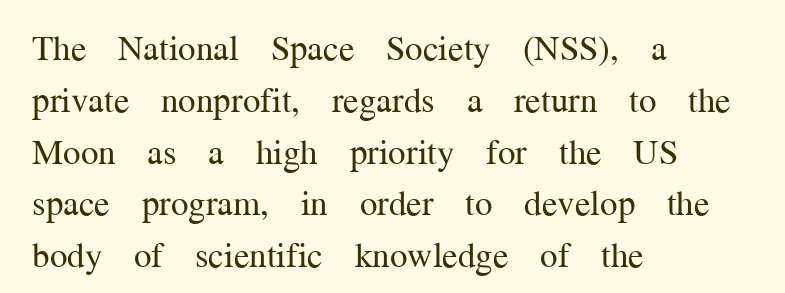
No word sits above an underline. Spacing verdict: proportional, widths tailored to each character. Observe the ordinary spacing: letters are neighbours, not strangers. The lines sit at an ordinary, default distance from one another. Weight: not bold — regular or lighter.
